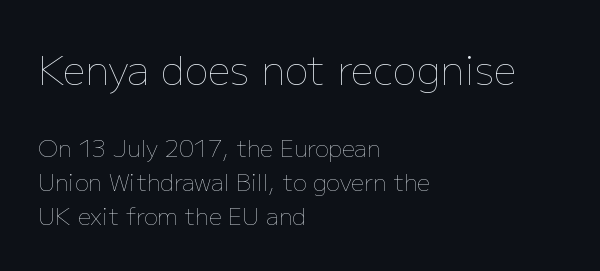
Casual observation: everything's shoved over to the left. The letters stand straight up with perfectly vertical stems. Weight class: somewhere from thin through regular. Default kerning and tracking; the words read as compact shapes.
